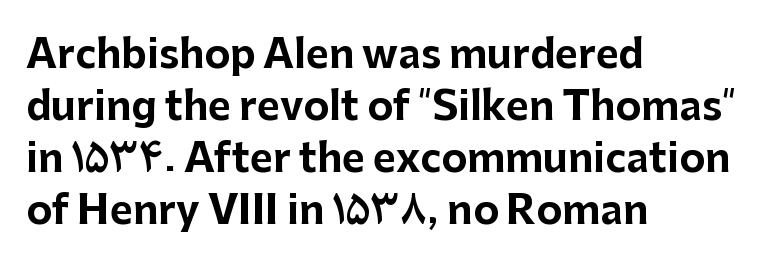
Think of a printed novel: that variable character pitch is what you see here. Nope, not italic — everything's standing straight. The line texture is even and compact thanks to regular tracking. Leading matches the norm, producing a regular column.
